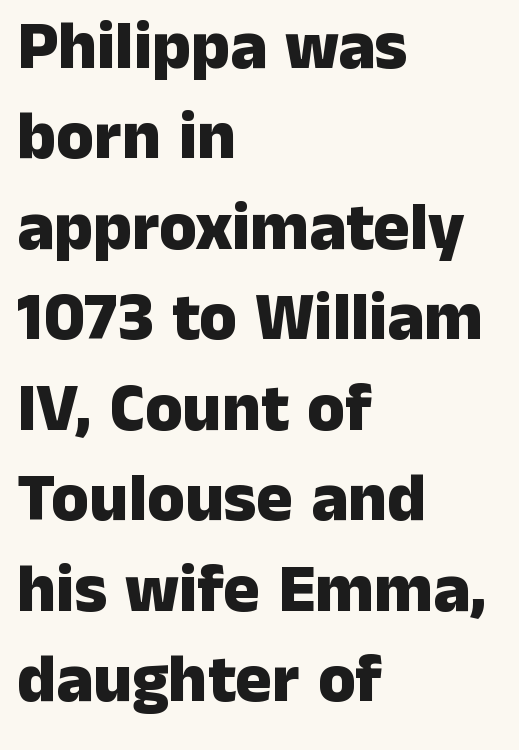
{"serif": "no", "italic": "no", "bold": "yes", "weight": "heavy", "width": "normal", "stroke_contrast": "low", "x_height": "medium", "monospaced": "no", "underline": "no", "align": "left", "line_spacing": "normal", "line_spacing_ratio": 1.33, "letter_spacing": "normal", "letter_spacing_em": 0.0, "glyph_px": 68}
